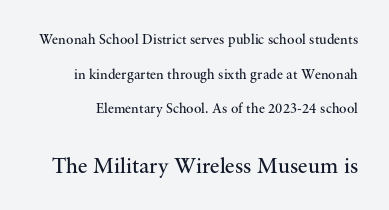
The image shows 22 px text type, upright; set loose line spacing (2.48x), normal letter spacing, not underlined; the second (bottom) block is 1.57x larger.
